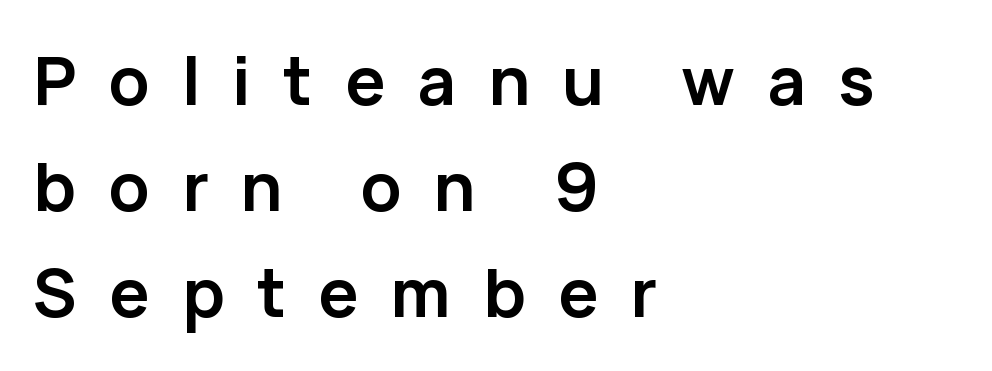
Q: Is the text bold? A: Yes.
Q: Is the text italic (slanted)? A: No, it is upright.
Q: Is the typeface a serif or a sans-serif typeface? A: Sans-serif.
Q: Is the text underlined? A: No.
Q: How is the paragraph aligned? A: Left-aligned.
Q: Is the spacing between letters normal or unusually wide? A: Unusually wide.
Q: Is the spacing between lines tight, normal or loose? A: Normal.
Q: Width (condensed, normal, or wide)? A: Normal.
Q: Stroke contrast? A: Low.
Q: x-height? A: Medium.
Q: Monospaced? A: No.
